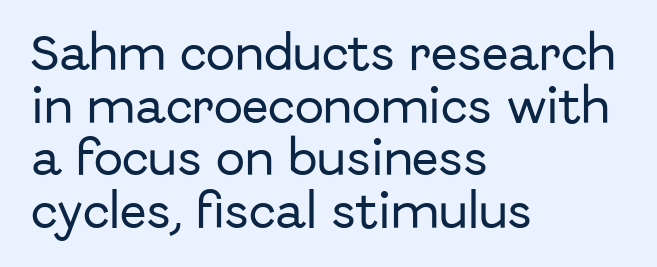
Q: Is the text italic (slanted)? A: No, it is upright.
Q: Is the typeface a serif or a sans-serif typeface? A: Sans-serif.
Q: Is the text underlined? A: No.
Q: How is the paragraph aligned? A: Left-aligned.
Q: Is the spacing between letters normal or unusually wide? A: Normal.
Q: Is the spacing between lines tight, normal or loose? A: Normal.
Q: Width (condensed, normal, or wide)? A: Normal.
Q: Stroke contrast? A: Low.
Q: x-height? A: Medium.
Q: Monospaced? A: No.
